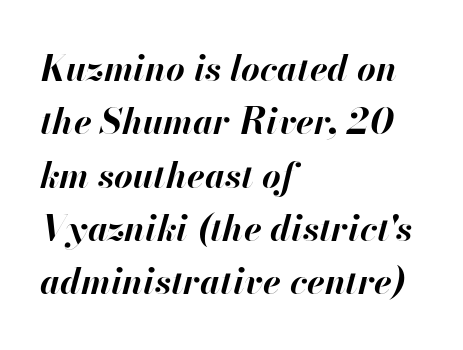
{"italic": "yes", "lean": "right", "slant_degrees": 13, "bold": "yes", "weight": "bold", "width": "normal", "stroke_contrast": "high", "x_height": "small", "monospaced": "no", "underline": "no", "align": "left", "line_spacing": "normal", "line_spacing_ratio": 1.48, "letter_spacing": "normal", "letter_spacing_em": 0.0, "glyph_px": 36}
